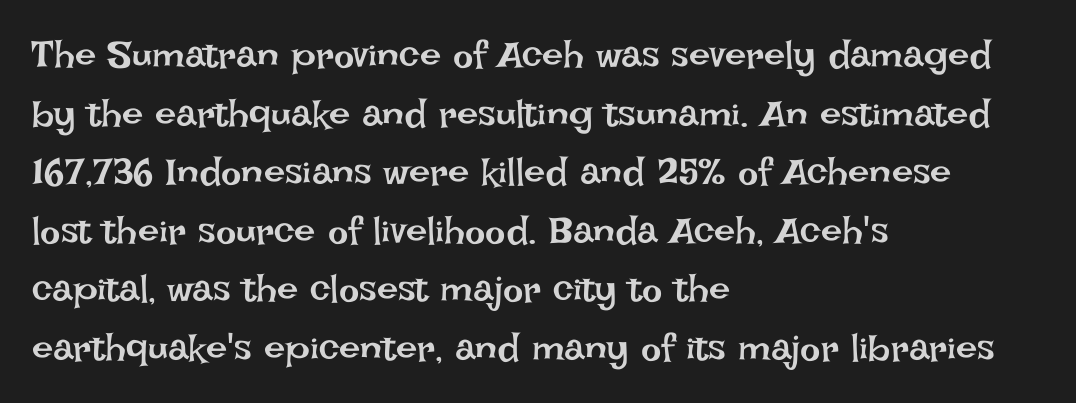
Whoever set this chose a conventional vertical rhythm. Quick note: underline off. No extra tracking has been applied to these lines. Nope, not italic — everything's standing straight. These lines are set flush left with a ragged right edge.
